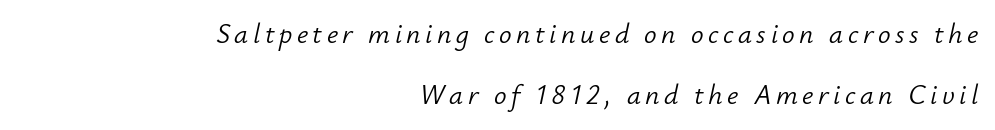
Stroke mass is kept to a normal reading level or below. The vertical gap from one line to the next is large. Where is the straight margin? On the right. The glyphs look as if they've been sheared to an angle. You could not count columns in this text — the font is proportionally spaced. Unmarked baselines from the first word to the last.
